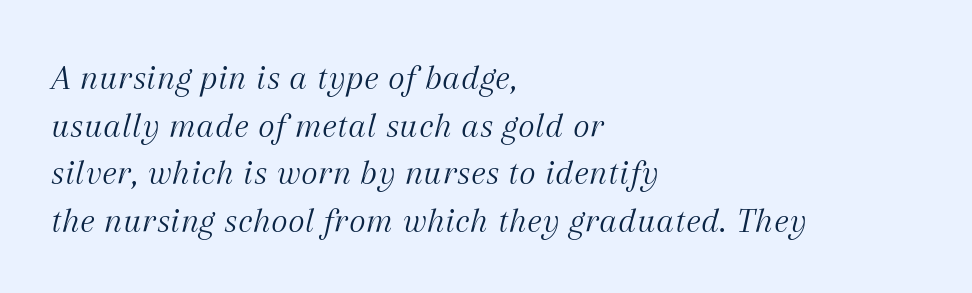
Observe the lean: these are italic letterforms. One-word summary of the alignment: left. The rows are spaced the way most documents space them. A light-to-regular cut is what we see here. Each letter keeps its own natural width here, so spacing adapts to shape.
